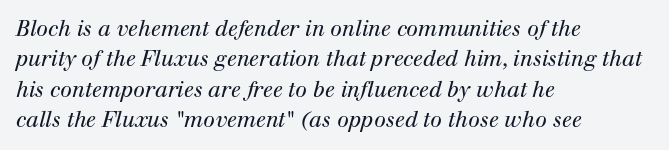
Q: Is the text bold? A: No.
Q: Is the text italic (slanted)? A: Yes, it leans right by about 12 degrees.
Q: Is the text underlined? A: No.
Q: How is the paragraph aligned? A: Left-aligned.
Q: Is the spacing between letters normal or unusually wide? A: Normal.
Q: Is the spacing between lines tight, normal or loose? A: Normal.
